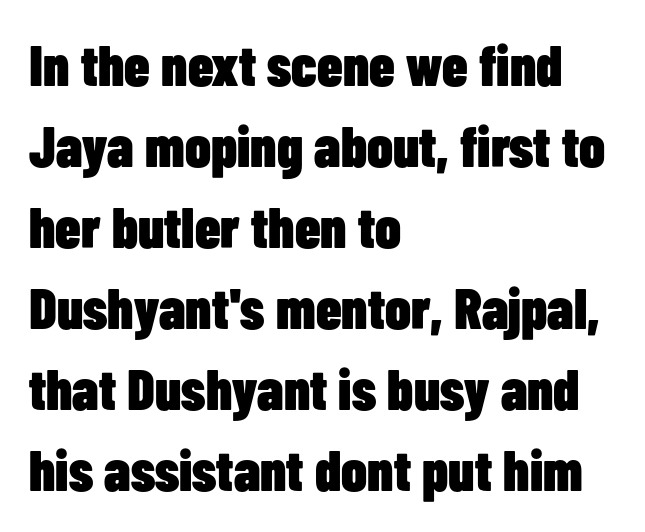
Q: Is the text bold? A: Yes.
Q: Is the text italic (slanted)? A: No, it is upright.
Q: Is the typeface a serif or a sans-serif typeface? A: Sans-serif.
Q: Is the text underlined? A: No.
Q: How is the paragraph aligned? A: Left-aligned.
Q: Is the spacing between letters normal or unusually wide? A: Normal.
Q: Is the spacing between lines tight, normal or loose? A: Normal.
Q: Width (condensed, normal, or wide)? A: Condensed.
Q: Stroke contrast? A: Low.
Q: x-height? A: Medium.
Q: Monospaced? A: No.
